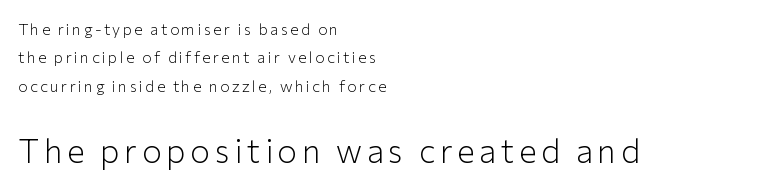
Q: Is the text bold? A: No.
Q: Is the text italic (slanted)? A: No, it is upright.
Q: Is the typeface a serif or a sans-serif typeface? A: Sans-serif.
Q: Is the text underlined? A: No.
Q: How is the paragraph aligned? A: Left-aligned.
Q: Which block of text is set in a larger size, the first (top) or the second (bottom)? A: The second (bottom) one.
Q: Width (condensed, normal, or wide)? A: Normal.
Q: Stroke contrast? A: Low.
Q: x-height? A: Medium.
Q: Monospaced? A: No.
